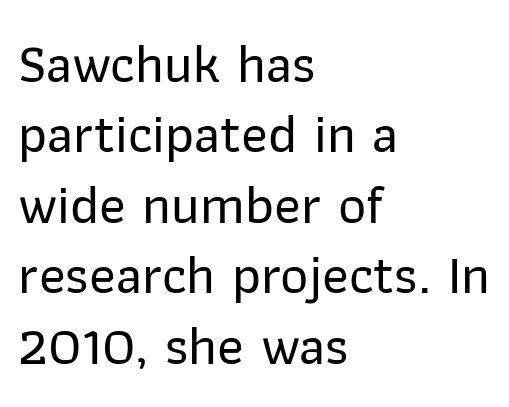
Q: Is the text italic (slanted)? A: No, it is upright.
Q: Is the typeface a serif or a sans-serif typeface? A: Sans-serif.
Q: Is the text underlined? A: No.
Q: How is the paragraph aligned? A: Left-aligned.
Q: Is the spacing between letters normal or unusually wide? A: Normal.
Q: Is the spacing between lines tight, normal or loose? A: Normal.
Q: Width (condensed, normal, or wide)? A: Normal.
Q: Stroke contrast? A: Low.
Q: x-height? A: Medium.
Q: Monospaced? A: No.
